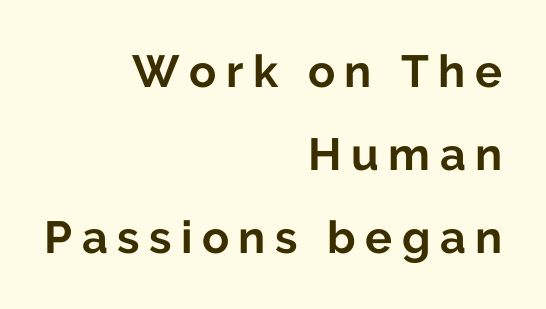
{"serif": "no", "italic": "no", "bold": "yes", "weight": "bold", "width": "normal", "stroke_contrast": "low", "x_height": "medium", "monospaced": "no", "underline": "no", "align": "right", "line_spacing_ratio": 1.85, "letter_spacing": "wide", "letter_spacing_em": 0.21, "glyph_px": 45}
